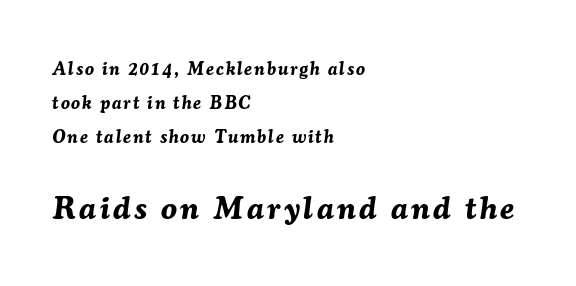
The image shows 32 px bold type, italic (leaning right); set left-aligned, line spacing 1.88x, not underlined; the second (bottom) block is 1.78x larger; medium stroke contrast and a medium x-height.
